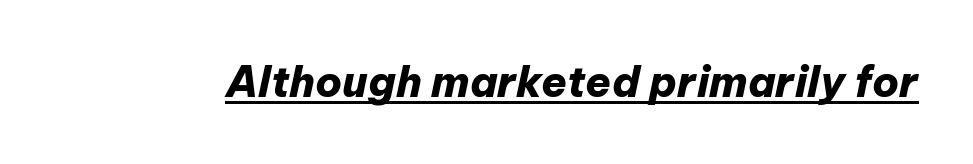
Q: Is the text bold? A: Yes.
Q: Is the text italic (slanted)? A: Yes, it leans right by about 12 degrees.
Q: Is the text underlined? A: Yes.
Q: Is the spacing between letters normal or unusually wide? A: Normal.
Q: Width (condensed, normal, or wide)? A: Normal.
Q: Stroke contrast? A: Low.
Q: x-height? A: Medium.
Q: Monospaced? A: No.
